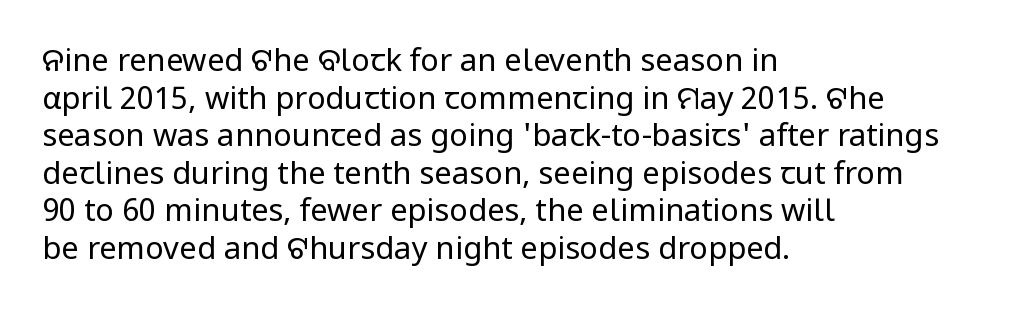
Q: Is the text bold? A: No.
Q: Is the text italic (slanted)? A: No, it is upright.
Q: Is the typeface a serif or a sans-serif typeface? A: Sans-serif.
Q: Is the text underlined? A: No.
Q: How is the paragraph aligned? A: Left-aligned.
Q: Is the spacing between letters normal or unusually wide? A: Normal.
Q: Width (condensed, normal, or wide)? A: Normal.
Q: Stroke contrast? A: Low.
Q: x-height? A: Medium.
Q: Monospaced? A: No.
